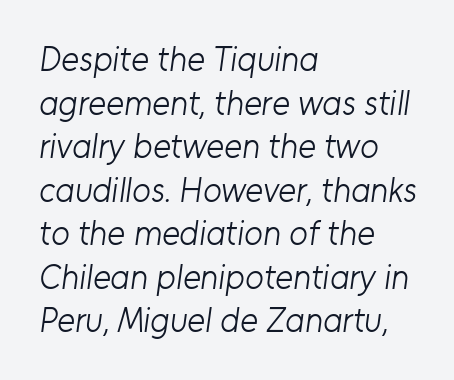
{"serif": "no", "bold": "no", "weight": "light", "width": "normal", "stroke_contrast": "low", "x_height": "medium", "monospaced": "no", "underline": "no", "align": "left", "line_spacing": "normal", "line_spacing_ratio": 1.28, "letter_spacing": "normal", "letter_spacing_em": 0.0, "glyph_px": 34}
